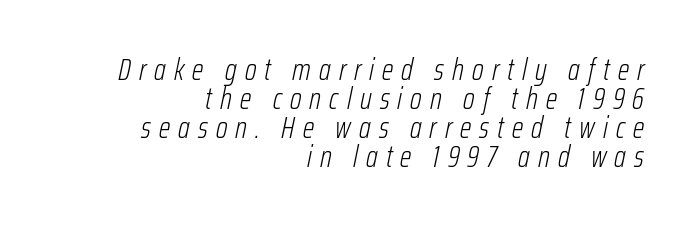
The image shows 30 px light, condensed type, italic (leaning right); set right-aligned, tight line spacing (0.97x), unusually wide letter spacing (+0.27 em), not underlined; low stroke contrast and a medium x-height.
